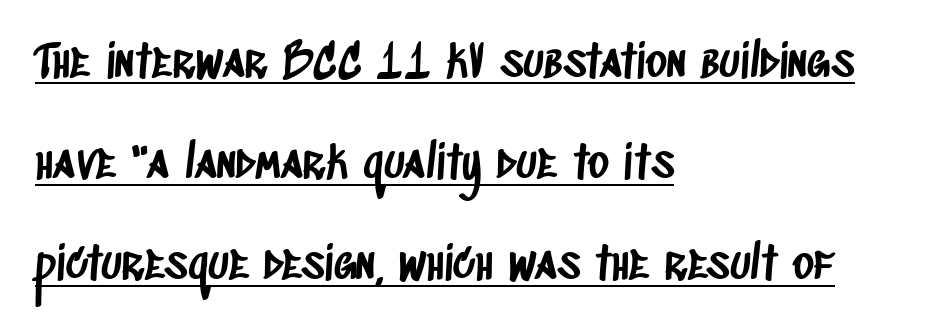
This sample trades compactness for vertical openness between lines. This is sans-serif lettering, the kind often seen on screens and signage. Which margin do the lines hug? The left one — the right edge is uneven. The string is rendered with underlining switched on.
